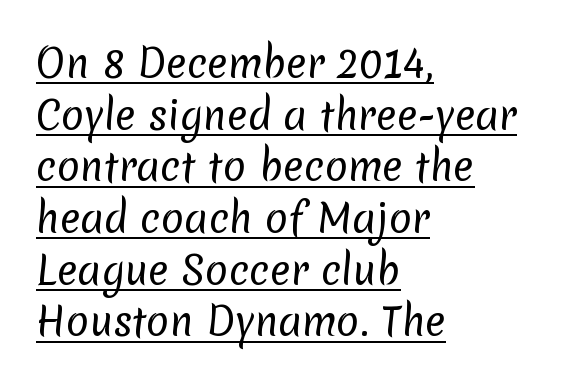
The image shows 38 px regular-weight sans-serif type; set left-aligned, normal line spacing (1.36x), normal letter spacing, underlined; low stroke contrast and a medium x-height.
